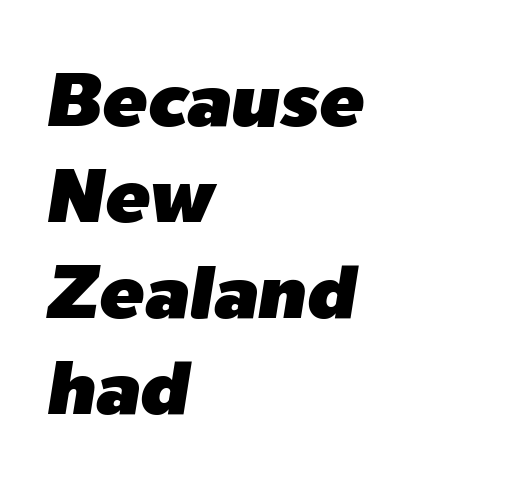
{"italic": "yes", "lean": "right", "slant_degrees": 9, "width": "normal", "stroke_contrast": "low", "x_height": "medium", "monospaced": "no", "underline": "no", "align": "left", "line_spacing": "normal", "line_spacing_ratio": 1.28, "letter_spacing": "normal", "letter_spacing_em": 0.0, "glyph_px": 75}
